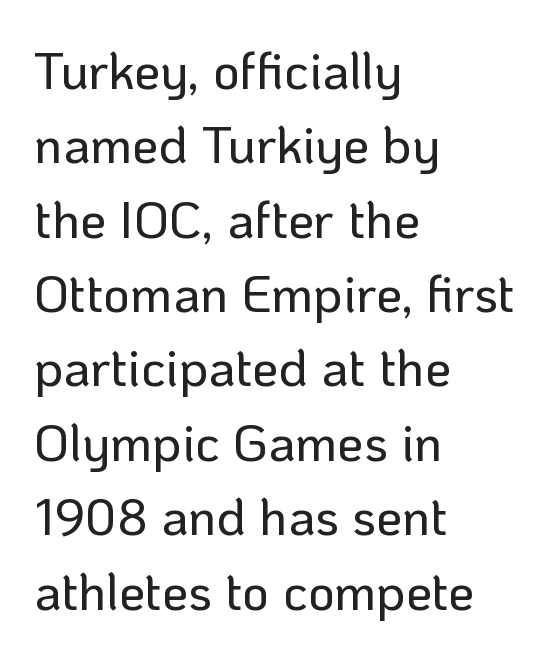
Q: Is the text italic (slanted)? A: No, it is upright.
Q: Is the typeface a serif or a sans-serif typeface? A: Sans-serif.
Q: Is the text underlined? A: No.
Q: How is the paragraph aligned? A: Left-aligned.
Q: Is the spacing between letters normal or unusually wide? A: Normal.
Q: Is the spacing between lines tight, normal or loose? A: Normal.
Q: Width (condensed, normal, or wide)? A: Normal.
Q: Stroke contrast? A: Low.
Q: x-height? A: Medium.
Q: Monospaced? A: No.
